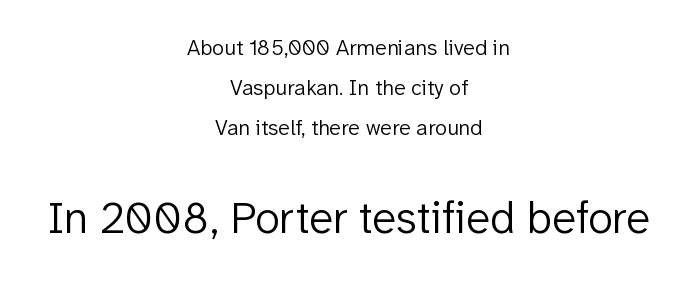
The image shows 45 px light sans-serif type, upright; set centered, line spacing 1.81x, normal letter spacing, not underlined; the second (bottom) block is 2.05x larger; low stroke contrast and a medium x-height.
